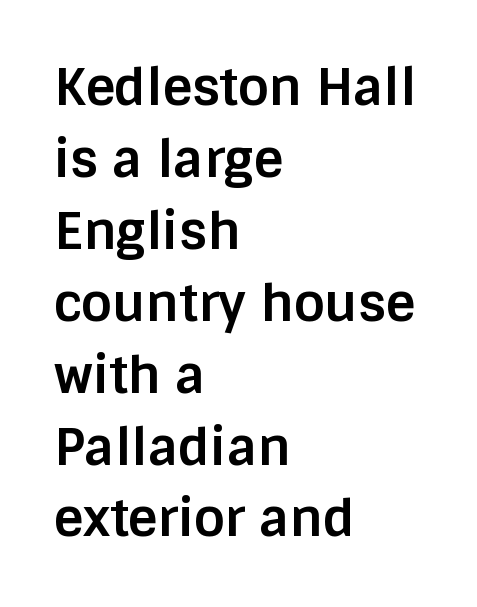
{"serif": "no", "italic": "no", "bold": "yes", "weight": "bold", "width": "normal", "stroke_contrast": "low", "x_height": "large", "monospaced": "no", "underline": "no", "align": "left", "line_spacing": "normal", "line_spacing_ratio": 1.41, "letter_spacing": "normal", "letter_spacing_em": 0.0, "glyph_px": 51}
